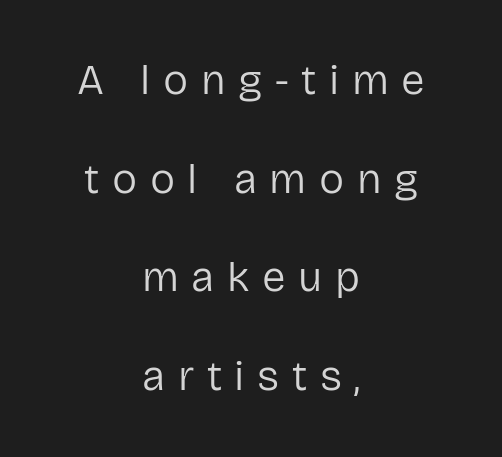
{"serif": "no", "italic": "no", "bold": "no", "weight": "regular", "width": "normal", "stroke_contrast": "low", "x_height": "medium", "monospaced": "no", "underline": "no", "align": "center", "line_spacing": "loose", "line_spacing_ratio": 2.35, "letter_spacing": "wide", "letter_spacing_em": 0.3, "glyph_px": 42}
